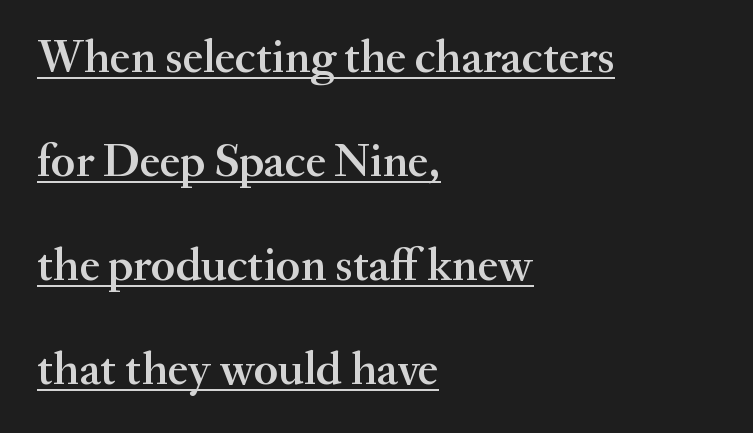
Q: Is the text bold? A: Semi-bold.
Q: Is the text italic (slanted)? A: No, it is upright.
Q: Is the typeface a serif or a sans-serif typeface? A: Serif.
Q: Is the text underlined? A: Yes.
Q: How is the paragraph aligned? A: Left-aligned.
Q: Is the spacing between letters normal or unusually wide? A: Normal.
Q: Is the spacing between lines tight, normal or loose? A: Loose.
Q: Width (condensed, normal, or wide)? A: Normal.
Q: Stroke contrast? A: Medium.
Q: x-height? A: Small.
Q: Monospaced? A: No.
